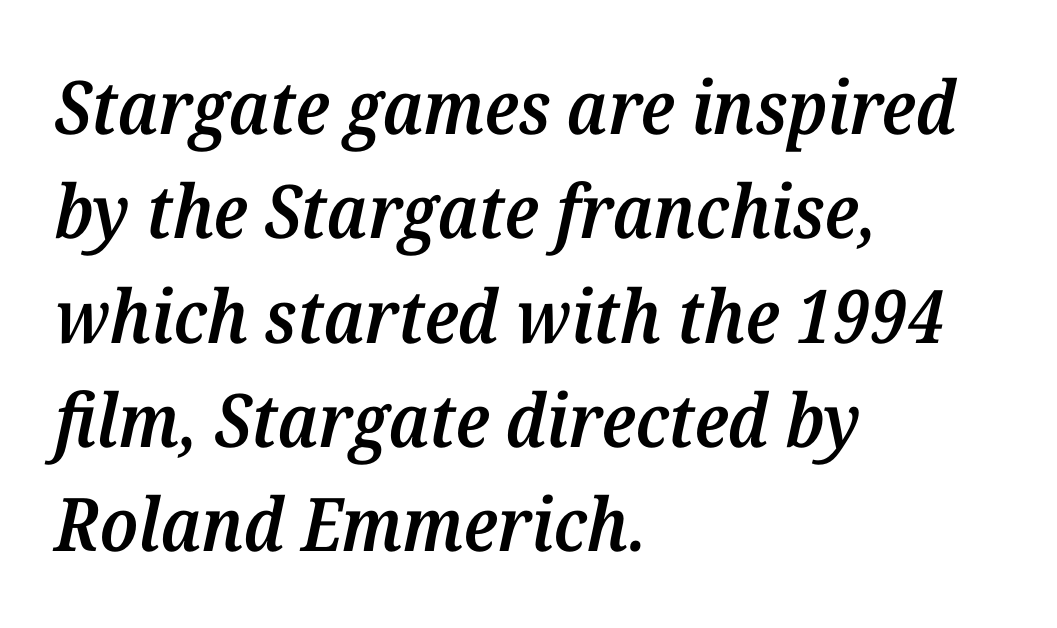
{"serif": "yes", "italic": "yes", "lean": "right", "slant_degrees": 12, "bold": "semi", "weight": "semibold", "width": "normal", "stroke_contrast": "medium", "x_height": "medium", "monospaced": "no", "underline": "no", "align": "left", "line_spacing": "normal", "line_spacing_ratio": 1.41, "letter_spacing": "normal", "letter_spacing_em": 0.0, "glyph_px": 74}
